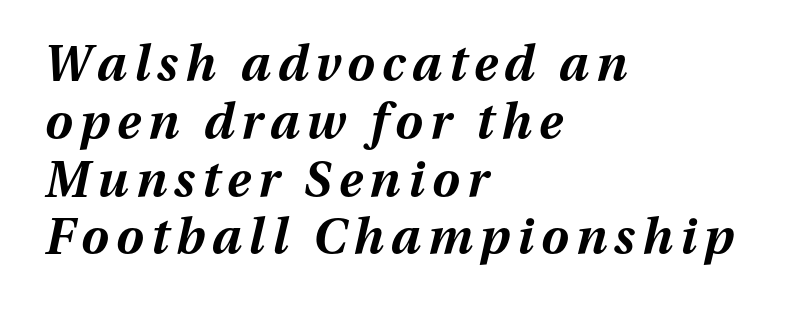
{"italic": "yes", "lean": "right", "slant_degrees": 13, "bold": "yes", "weight": "bold", "width": "normal", "stroke_contrast": "medium", "x_height": "medium", "monospaced": "no", "underline": "no", "align": "left", "line_spacing_ratio": 1.18, "glyph_px": 49}
